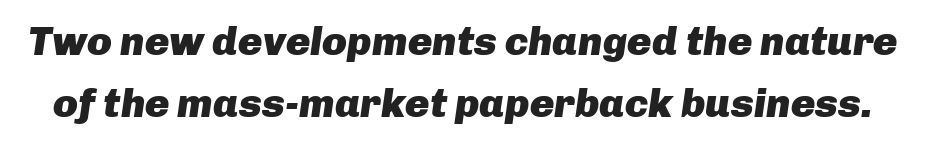
Q: Is the text bold? A: Yes.
Q: Is the text italic (slanted)? A: Yes, it leans right by about 8 degrees.
Q: Is the text underlined? A: No.
Q: Is the spacing between letters normal or unusually wide? A: Normal.
Q: Is the spacing between lines tight, normal or loose? A: Normal.
Q: Width (condensed, normal, or wide)? A: Normal.
Q: Stroke contrast? A: Low.
Q: x-height? A: Medium.
Q: Monospaced? A: No.
